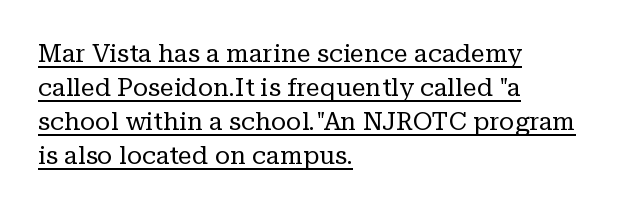
Q: Is the text bold? A: No.
Q: Is the text italic (slanted)? A: No, it is upright.
Q: Is the text underlined? A: Yes.
Q: How is the paragraph aligned? A: Left-aligned.
Q: Is the spacing between letters normal or unusually wide? A: Normal.
Q: Is the spacing between lines tight, normal or loose? A: Normal.
